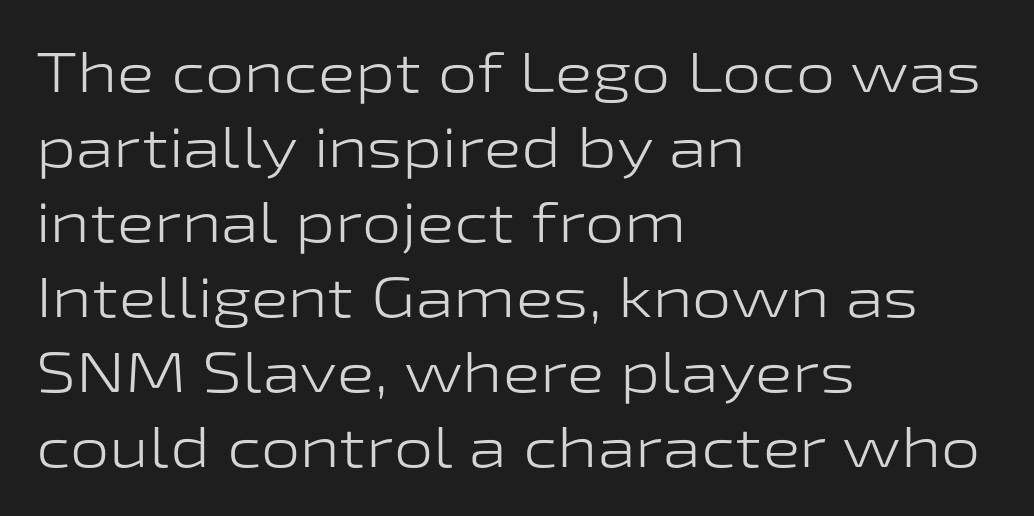
Q: Is the text bold? A: No.
Q: Is the text italic (slanted)? A: No, it is upright.
Q: Is the typeface a serif or a sans-serif typeface? A: Sans-serif.
Q: Is the text underlined? A: No.
Q: How is the paragraph aligned? A: Left-aligned.
Q: Is the spacing between letters normal or unusually wide? A: Normal.
Q: Is the spacing between lines tight, normal or loose? A: Normal.
Q: Width (condensed, normal, or wide)? A: Wide.
Q: Stroke contrast? A: Low.
Q: x-height? A: Medium.
Q: Monospaced? A: No.
